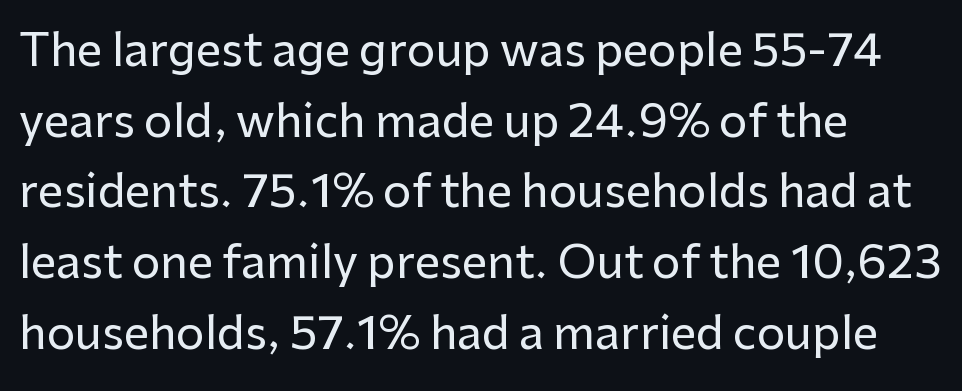
{"serif": "no", "italic": "no", "width": "normal", "stroke_contrast": "low", "x_height": "medium", "monospaced": "no", "underline": "no", "align": "left", "line_spacing": "normal", "line_spacing_ratio": 1.57, "letter_spacing": "normal", "letter_spacing_em": 0.0, "glyph_px": 45}
